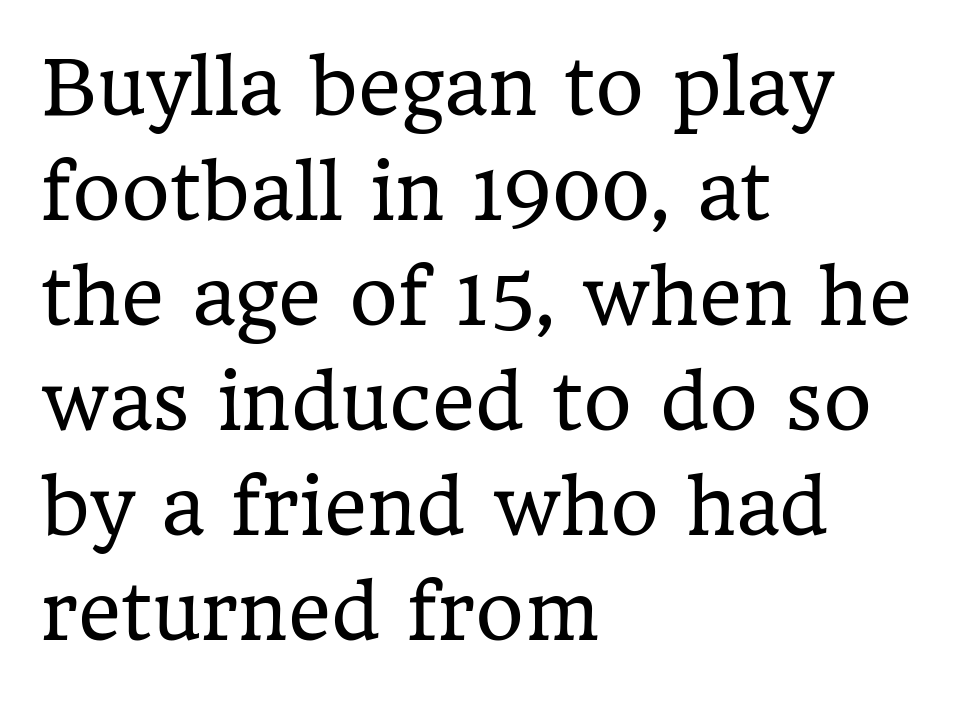
Q: Is the text bold? A: No.
Q: Is the text italic (slanted)? A: No, it is upright.
Q: Is the typeface a serif or a sans-serif typeface? A: Serif.
Q: Is the text underlined? A: No.
Q: How is the paragraph aligned? A: Left-aligned.
Q: Is the spacing between letters normal or unusually wide? A: Normal.
Q: Is the spacing between lines tight, normal or loose? A: Normal.
Q: Width (condensed, normal, or wide)? A: Normal.
Q: Stroke contrast? A: Low.
Q: x-height? A: Medium.
Q: Monospaced? A: No.
